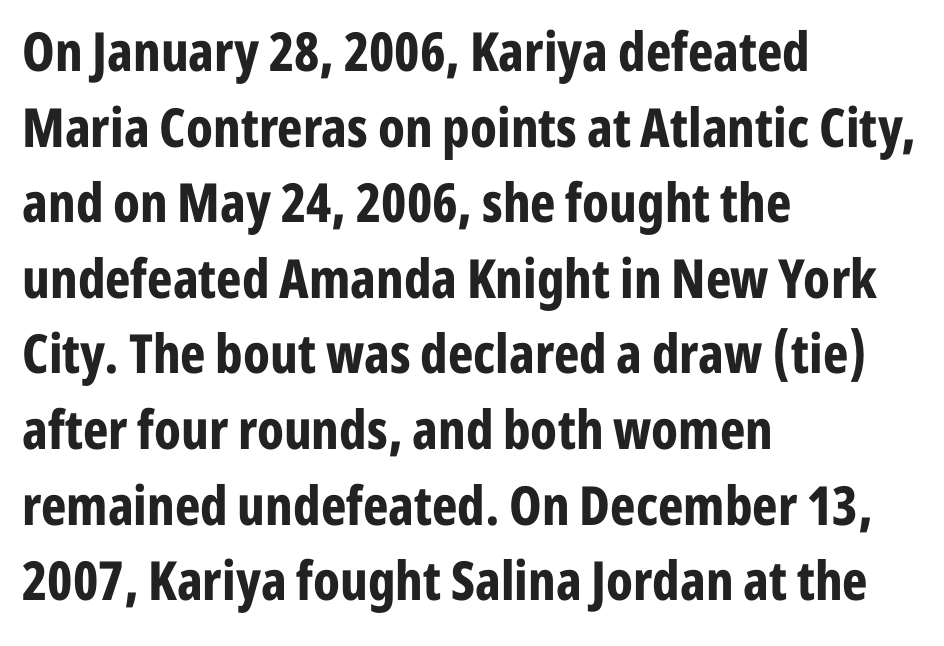
The rendering uses natural spacing where letterforms have individual widths. Stroke terminals: plain, sans-serif. The ragged edge is on the right, which tells us the setting is flush left. Heavy, bold letterforms. Clear beneath every line of the passage.
